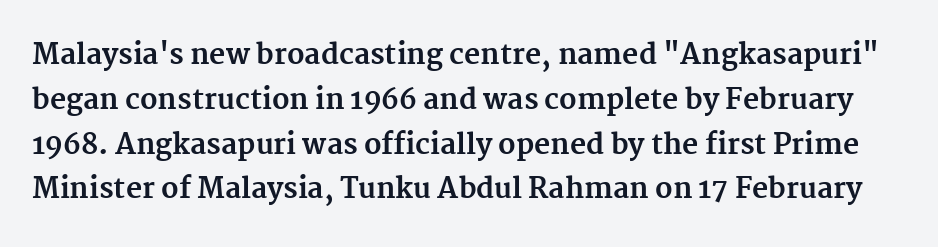
{"serif": "yes", "italic": "no", "bold": "yes", "weight": "bold", "width": "normal", "stroke_contrast": "medium", "x_height": "medium", "monospaced": "no", "underline": "no", "line_spacing": "normal", "line_spacing_ratio": 1.6, "letter_spacing": "normal", "letter_spacing_em": 0.0, "glyph_px": 28}
